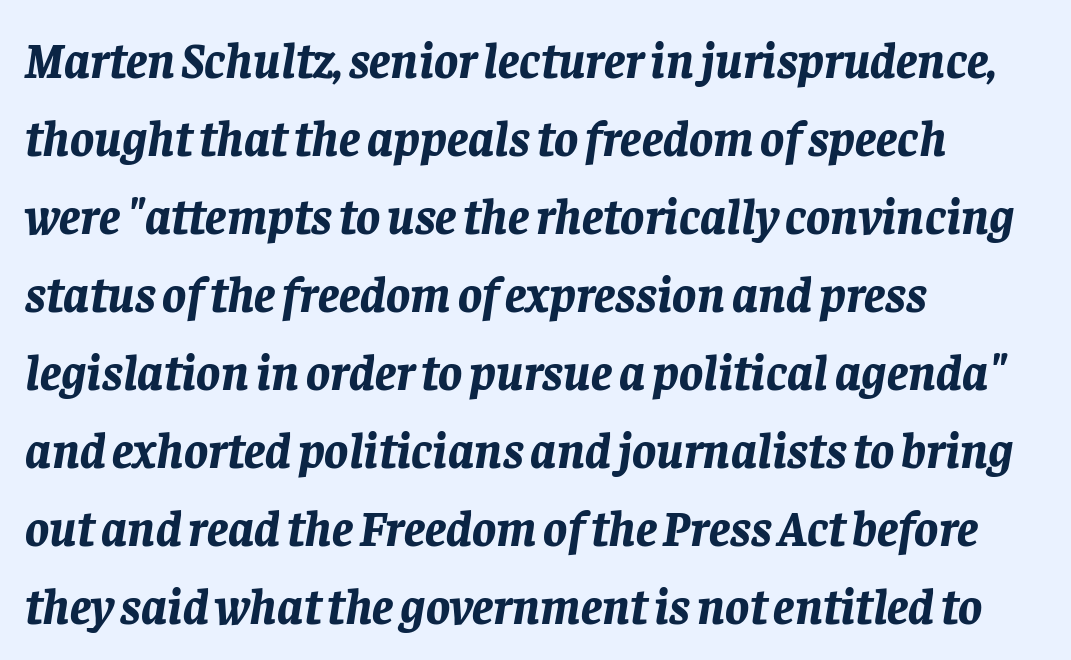
Q: Is the text bold? A: Yes.
Q: Is the text italic (slanted)? A: Yes, it leans right by about 8 degrees.
Q: Is the text underlined? A: No.
Q: How is the paragraph aligned? A: Left-aligned.
Q: Is the spacing between letters normal or unusually wide? A: Normal.
Q: Is the spacing between lines tight, normal or loose? A: Normal.
Q: Width (condensed, normal, or wide)? A: Normal.
Q: Stroke contrast? A: Low.
Q: x-height? A: Large.
Q: Monospaced? A: No.
